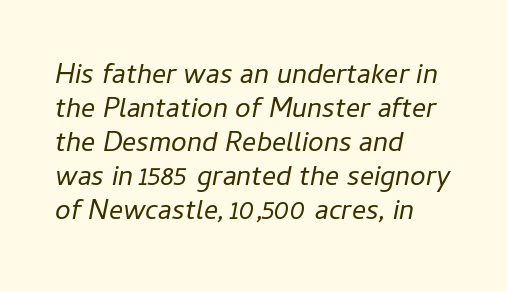
Q: Is the text bold? A: No.
Q: Is the text italic (slanted)? A: Yes, it leans right by about 11 degrees.
Q: Is the text underlined? A: No.
Q: How is the paragraph aligned? A: Left-aligned.
Q: Is the spacing between letters normal or unusually wide? A: Normal.
Q: Width (condensed, normal, or wide)? A: Normal.
Q: Stroke contrast? A: Low.
Q: x-height? A: Medium.
Q: Monospaced? A: No.
